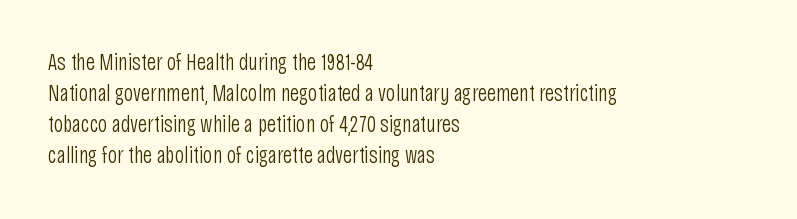
Posture: upright roman. The ragged edge is on the right, which tells us the setting is flush left. Reading down the column, the eye jumps a familiar distance to each next line. The specimen omits any rule beneath the text block's lines. The face looks like a standard text weight, possibly lighter.
